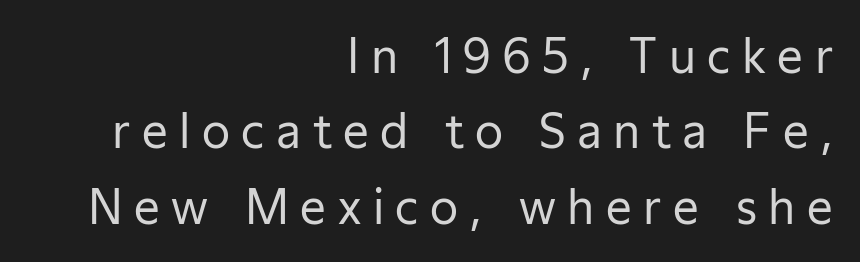
{"serif": "no", "italic": "no", "bold": "no", "weight": "regular", "width": "normal", "stroke_contrast": "low", "x_height": "medium", "monospaced": "no", "underline": "no", "align": "right", "line_spacing": "normal", "line_spacing_ratio": 1.64, "letter_spacing": "wide", "letter_spacing_em": 0.25, "glyph_px": 46}
